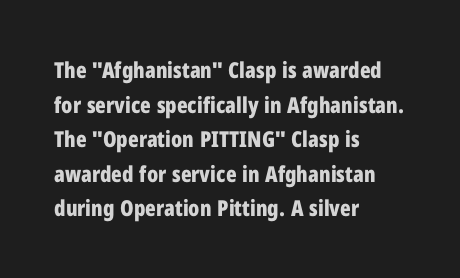
This sample uses an upright cut, with every glyph sitting square on the baseline. Whoever set this chose a conventional vertical rhythm. Students, note that the glyphs here touch the page at normal intervals. Strokes here are thick enough to call this a true bold.
